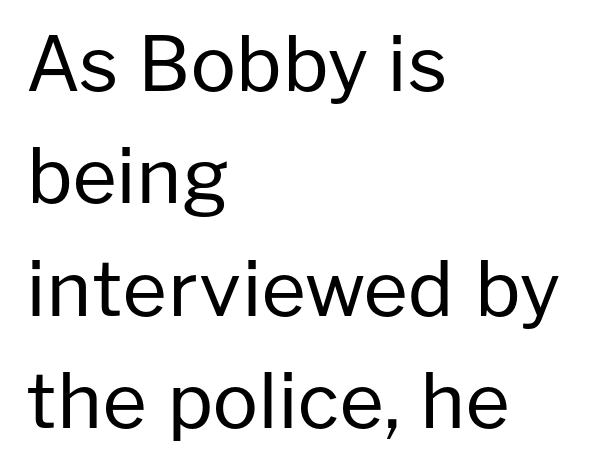
{"serif": "no", "italic": "no", "bold": "no", "weight": "regular", "width": "normal", "stroke_contrast": "low", "x_height": "medium", "monospaced": "no", "underline": "no", "align": "left", "line_spacing": "normal", "line_spacing_ratio": 1.48, "letter_spacing": "normal", "letter_spacing_em": 0.0, "glyph_px": 76}
